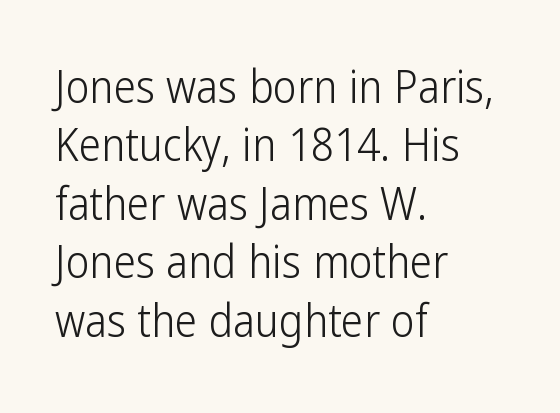
Ordinary non-slanted type is in use. Type style note: lacks serifs. The typeface has the unassuming heft of standard copy or less. Underline: absent. Summary of vertical rhythm: regular, with standard interline spacing. The tracking reads as untouched default to a designer's eye.
